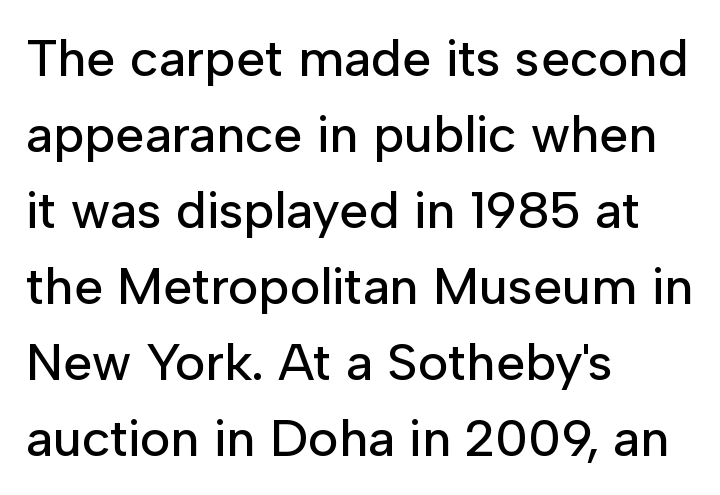
The image shows 52 px sans-serif type, upright; set left-aligned, normal line spacing (1.46x), normal letter spacing, not underlined; low stroke contrast and a medium x-height.
